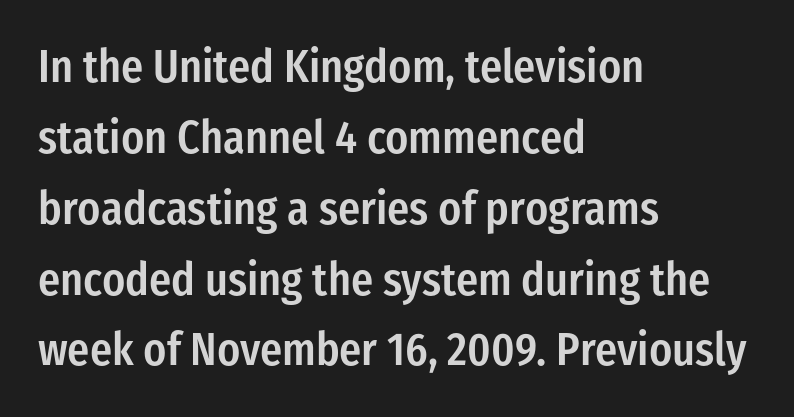
Q: Is the text bold? A: Semi-bold.
Q: Is the text italic (slanted)? A: No, it is upright.
Q: Is the typeface a serif or a sans-serif typeface? A: Sans-serif.
Q: Is the text underlined? A: No.
Q: How is the paragraph aligned? A: Left-aligned.
Q: Is the spacing between letters normal or unusually wide? A: Normal.
Q: Is the spacing between lines tight, normal or loose? A: Normal.
Q: Width (condensed, normal, or wide)? A: Condensed.
Q: Stroke contrast? A: Low.
Q: x-height? A: Medium.
Q: Monospaced? A: No.
